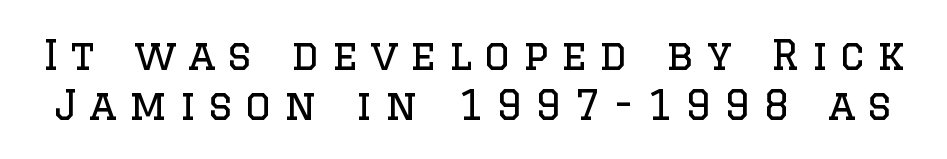
{"serif": "yes", "italic": "no", "bold": "no", "weight": "regular", "width": "normal", "stroke_contrast": "low", "x_height": "large", "monospaced": "no", "underline": "no", "line_spacing_ratio": 1.22, "letter_spacing": "wide", "letter_spacing_em": 0.3, "glyph_px": 41}
